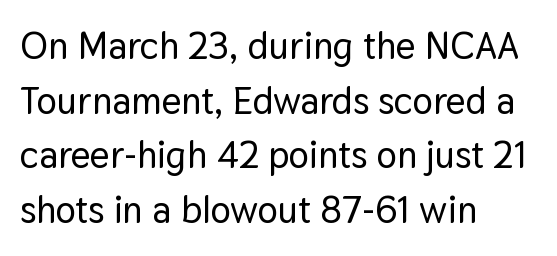
Q: Is the text italic (slanted)? A: No, it is upright.
Q: Is the typeface a serif or a sans-serif typeface? A: Sans-serif.
Q: Is the text underlined? A: No.
Q: How is the paragraph aligned? A: Left-aligned.
Q: Is the spacing between letters normal or unusually wide? A: Normal.
Q: Is the spacing between lines tight, normal or loose? A: Normal.
Q: Width (condensed, normal, or wide)? A: Normal.
Q: Stroke contrast? A: Low.
Q: x-height? A: Medium.
Q: Monospaced? A: No.
